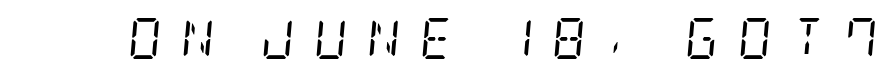
The image shows 41 px regular-weight, condensed serif type, italic (leaning right); set unusually wide letter spacing (+0.47 em), not underlined; low stroke contrast and a large x-height.
